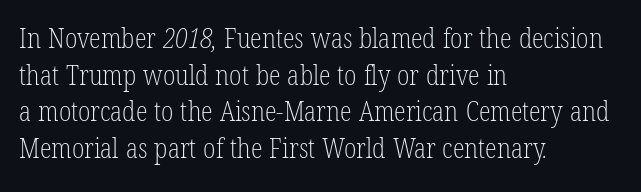
In terms of letterspacing, this is plain default setting. Check the space under the baseline: it is left empty. The typesetting does not lean heavy: it is not bold. In terms of leading, this rendering sits right in the middle.
